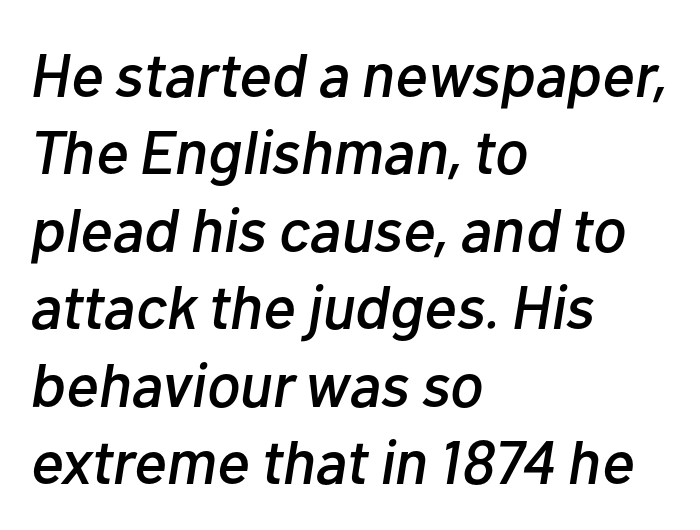
{"italic": "yes", "lean": "right", "slant_degrees": 10, "width": "normal", "stroke_contrast": "low", "x_height": "medium", "monospaced": "no", "underline": "no", "align": "left", "line_spacing": "normal", "line_spacing_ratio": 1.25, "letter_spacing": "normal", "letter_spacing_em": 0.0, "glyph_px": 62}
